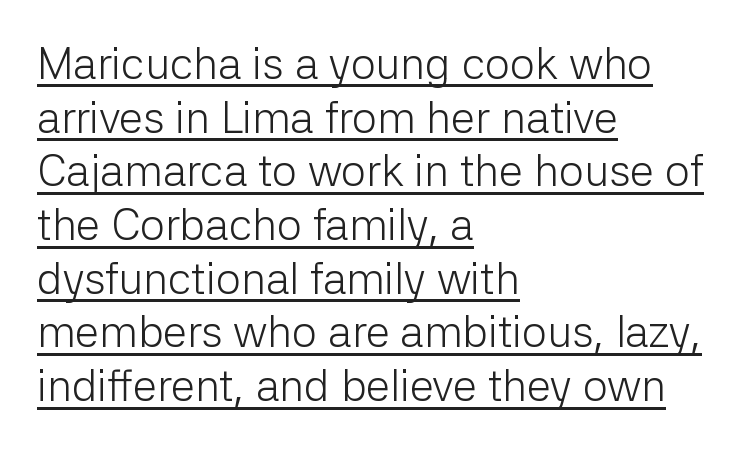
{"serif": "no", "italic": "no", "bold": "no", "weight": "light", "width": "normal", "stroke_contrast": "low", "x_height": "medium", "monospaced": "no", "underline": "yes", "align": "left", "line_spacing_ratio": 1.22, "letter_spacing": "normal", "letter_spacing_em": 0.0, "glyph_px": 44}
